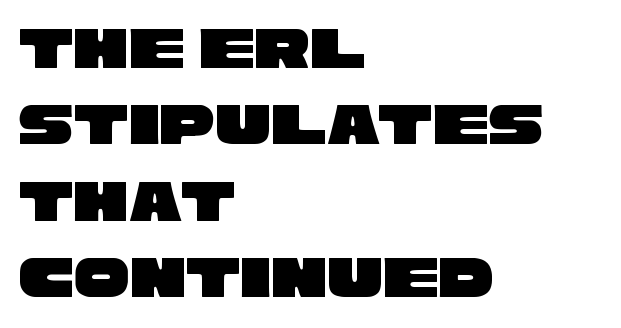
Q: Is the typeface a serif or a sans-serif typeface? A: Sans-serif.
Q: Is the text underlined? A: No.
Q: How is the paragraph aligned? A: Left-aligned.
Q: Is the spacing between letters normal or unusually wide? A: Normal.
Q: Width (condensed, normal, or wide)? A: Wide.
Q: Stroke contrast? A: Low.
Q: x-height? A: Large.
Q: Monospaced? A: No.
